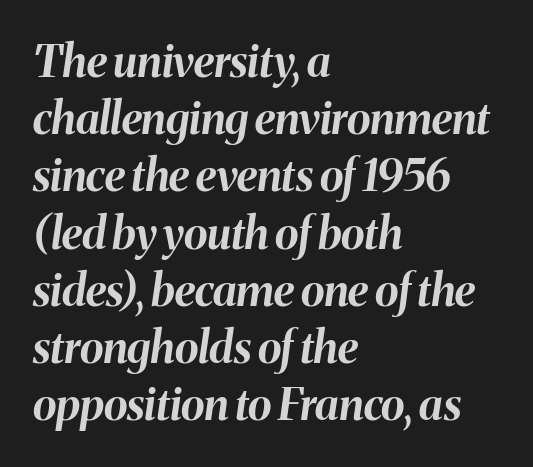
Is the type slanted? Yes — the strokes lean at a clear angle. Glance below the letters and you will spot only blank space. In terms of leading, this rendering sits right in the middle. Strokes here are thick enough to call this a true bold. Do the characters align in a grid? No, the font is proportional.
